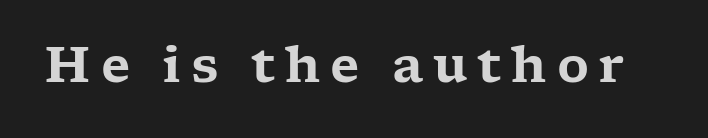
Q: Is the text italic (slanted)? A: No, it is upright.
Q: Is the typeface a serif or a sans-serif typeface? A: Serif.
Q: Is the text underlined? A: No.
Q: Is the spacing between letters normal or unusually wide? A: Unusually wide.
Q: Width (condensed, normal, or wide)? A: Wide.
Q: Stroke contrast? A: Low.
Q: x-height? A: Medium.
Q: Monospaced? A: No.
